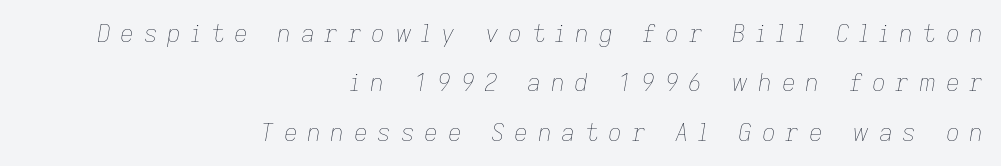
{"italic": "yes", "lean": "right", "slant_degrees": 9, "bold": "no", "underline": "no", "align": "right", "line_spacing": "loose", "line_spacing_ratio": 2.06, "letter_spacing": "wide", "letter_spacing_em": 0.4, "glyph_px": 24}
